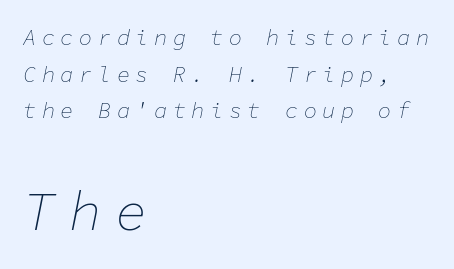
There is plenty of visible air inserted between adjacent glyphs. This sample has the even, mechanical cadence of fixed-width lettering. Nothing heavy about these letters — not bold at all. Reading down the block, your eye returns to a fixed left position each line. The typography opts for an oblique posture over an upright one. Check under the words: just untouched page.
